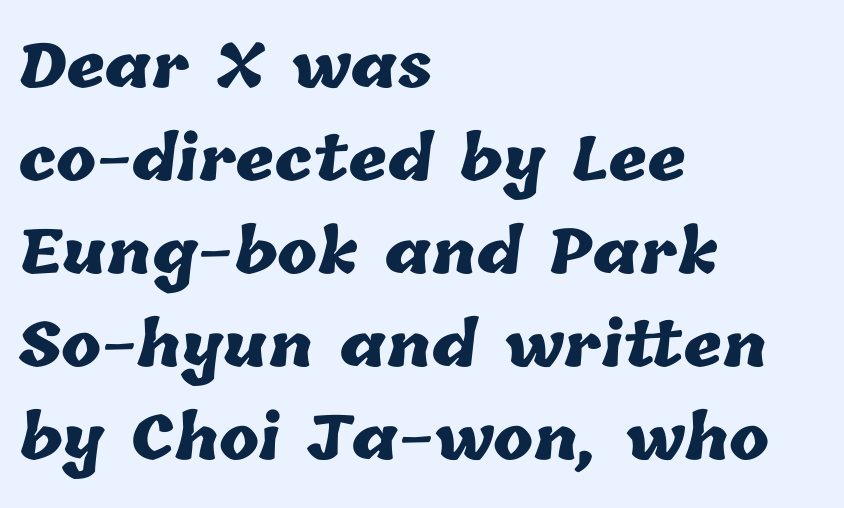
{"bold": "yes", "weight": "heavy", "width": "normal", "stroke_contrast": "low", "x_height": "medium", "monospaced": "no", "underline": "no", "align": "left", "line_spacing": "normal", "line_spacing_ratio": 1.55, "letter_spacing": "normal", "letter_spacing_em": 0.0, "glyph_px": 60}
